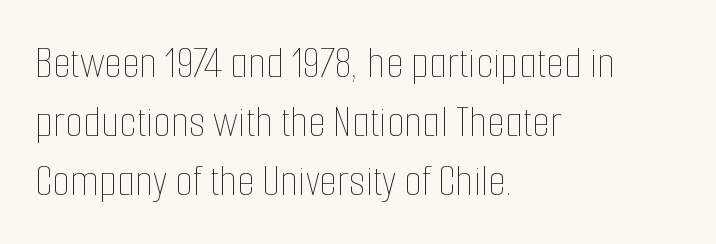
Weight: not bold — regular or lighter. The rendering uses natural spacing where letterforms have individual widths. Posture: straight, roman, zero tilt. The area under the type is left untouched.
